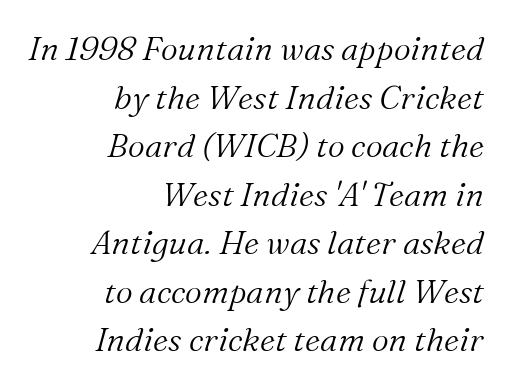
Caption: multi-line text, flush right, ragged left. How would I describe the line gaps? Plain and ordinary. Rendered with sloped, italic letterforms. You could not count columns in this text — the font is proportionally spaced. Weight: not bold — regular or lighter. The gap between lines stays unmarked.
